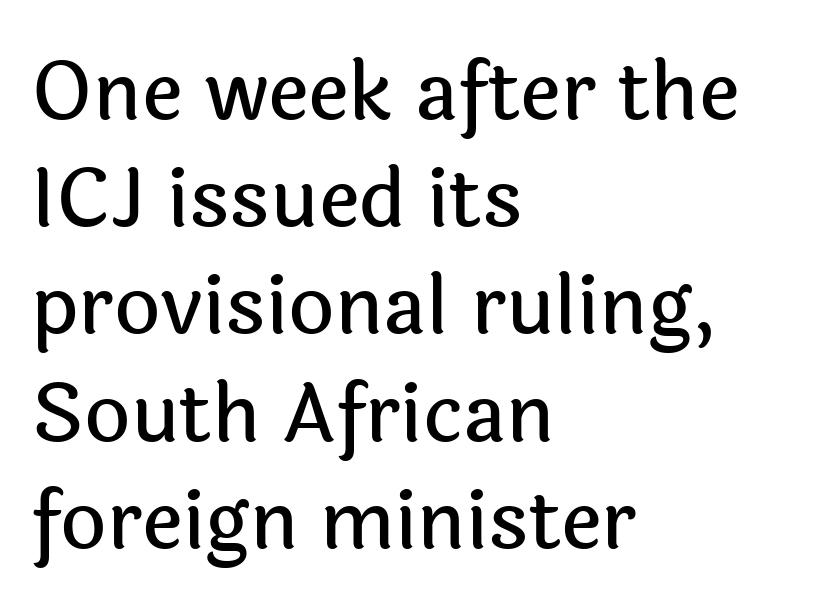
Q: Is the text italic (slanted)? A: No, it is upright.
Q: Is the typeface a serif or a sans-serif typeface? A: Sans-serif.
Q: Is the text underlined? A: No.
Q: How is the paragraph aligned? A: Left-aligned.
Q: Is the spacing between letters normal or unusually wide? A: Normal.
Q: Is the spacing between lines tight, normal or loose? A: Normal.
Q: Width (condensed, normal, or wide)? A: Normal.
Q: x-height? A: Medium.
Q: Monospaced? A: No.
